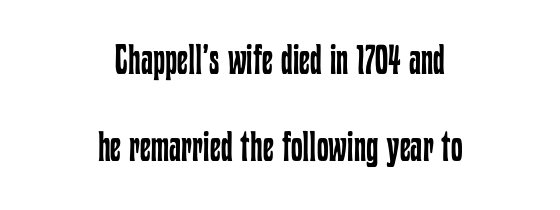
This sample uses plain, unmodified letter spacing. Is this a fixed-width face? No — the glyphs have proportional, varying widths. Stems here are at most as thick as an everyday book face. Notice how the stems are strictly vertical — no italics here. Glance below the letters and you will spot only blank space. Vertical spacing — loose.
